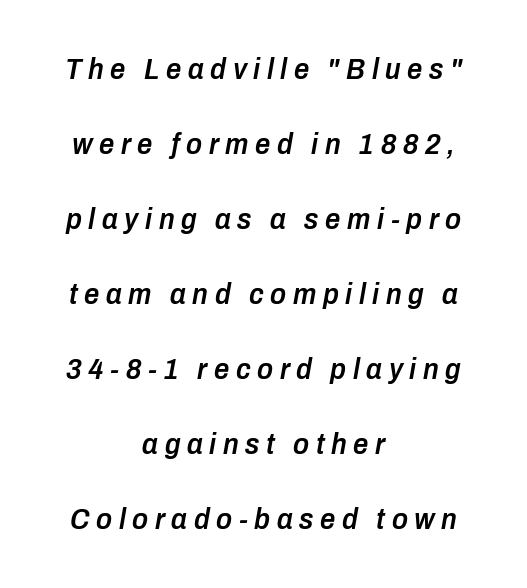
Q: Is the text bold? A: Semi-bold.
Q: Is the text italic (slanted)? A: Yes, it leans right by about 10 degrees.
Q: Is the text underlined? A: No.
Q: How is the paragraph aligned? A: Centered.
Q: Is the spacing between letters normal or unusually wide? A: Unusually wide.
Q: Is the spacing between lines tight, normal or loose? A: Loose.
Q: Width (condensed, normal, or wide)? A: Condensed.
Q: Stroke contrast? A: Low.
Q: x-height? A: Medium.
Q: Monospaced? A: No.
